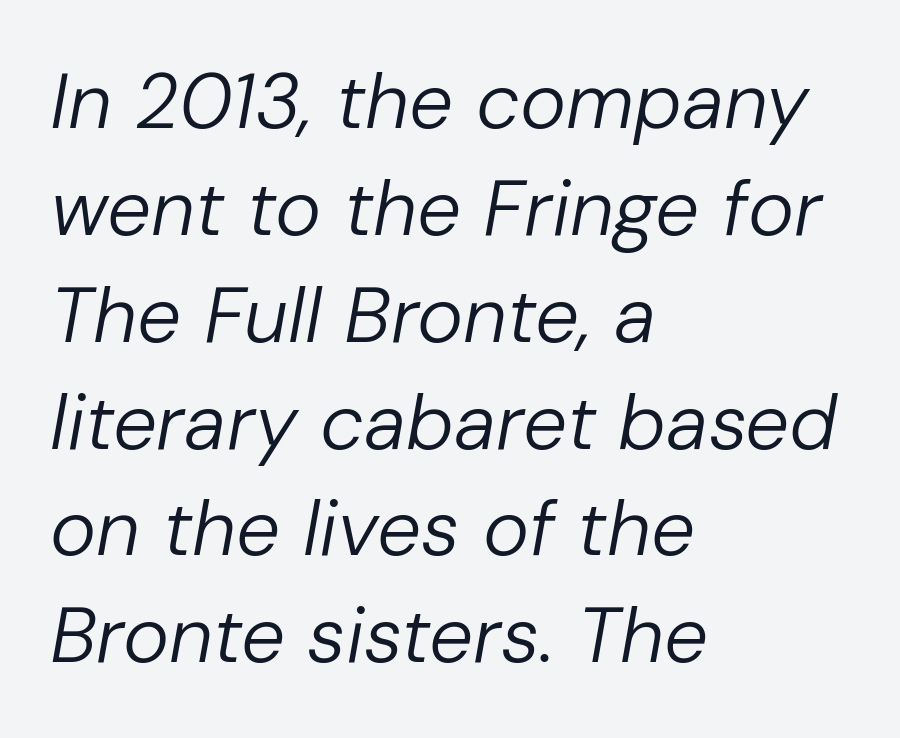
The image shows 78 px regular-weight type, italic (leaning right); set left-aligned, normal line spacing (1.37x), normal letter spacing, not underlined; low stroke contrast and a medium x-height.
